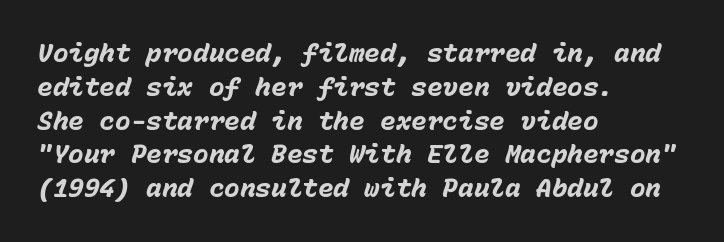
Q: Is the text bold? A: Yes.
Q: Is the text italic (slanted)? A: Yes, it leans right by about 15 degrees.
Q: Is the text underlined? A: No.
Q: How is the paragraph aligned? A: Left-aligned.
Q: Is the spacing between letters normal or unusually wide? A: Normal.
Q: Is the spacing between lines tight, normal or loose? A: Normal.
